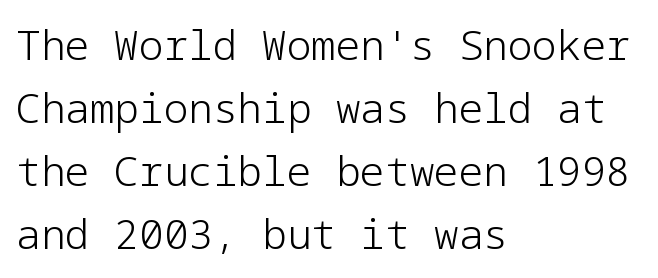
The image shows 41 px light sans-serif type, upright; set left-aligned, normal line spacing (1.54x), normal letter spacing, not underlined; low stroke contrast and a medium x-height.
